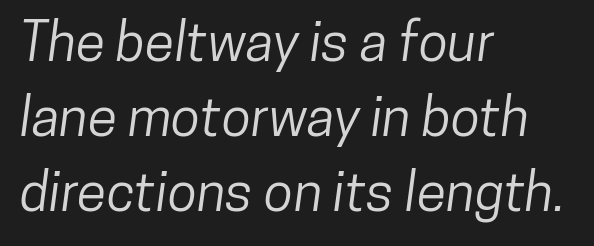
{"serif": "no", "width": "condensed", "stroke_contrast": "low", "x_height": "medium", "monospaced": "no", "underline": "no", "align": "left", "line_spacing": "normal", "line_spacing_ratio": 1.39, "letter_spacing": "normal", "letter_spacing_em": 0.0, "glyph_px": 54}
